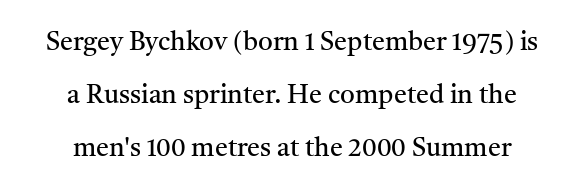
Is the letter spacing exaggerated? No — it looks like the ordinary default. Each stroke keeps to a modest, everyday thickness or less. Quick note: not italic, upright. Lines of text with bare space underneath. Baseline-to-baseline distance is far greater than the letter height.
